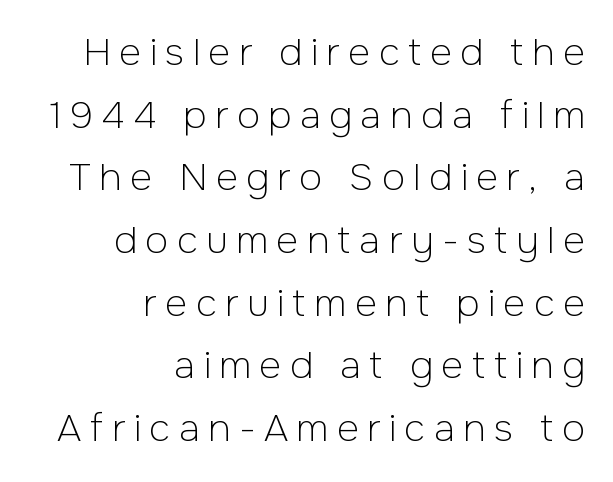
Q: Is the text bold? A: No.
Q: Is the text italic (slanted)? A: No, it is upright.
Q: Is the typeface a serif or a sans-serif typeface? A: Sans-serif.
Q: Is the text underlined? A: No.
Q: How is the paragraph aligned? A: Right-aligned.
Q: Is the spacing between letters normal or unusually wide? A: Unusually wide.
Q: Is the spacing between lines tight, normal or loose? A: Normal.
Q: Width (condensed, normal, or wide)? A: Normal.
Q: Stroke contrast? A: Low.
Q: x-height? A: Medium.
Q: Monospaced? A: No.
